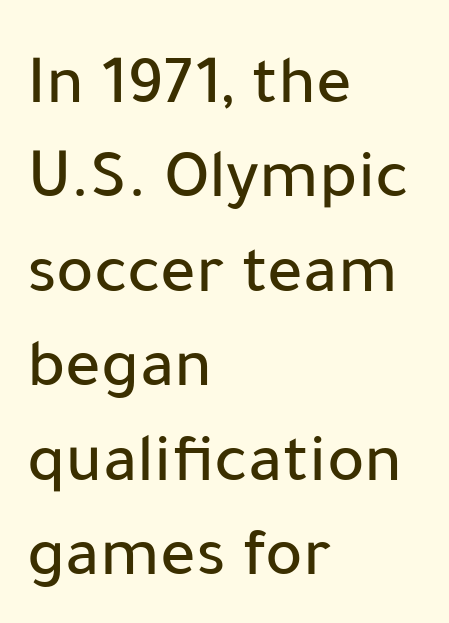
{"serif": "no", "italic": "no", "width": "normal", "stroke_contrast": "low", "x_height": "medium", "monospaced": "no", "underline": "no", "align": "left", "line_spacing": "normal", "line_spacing_ratio": 1.35, "letter_spacing": "normal", "letter_spacing_em": 0.0, "glyph_px": 70}
